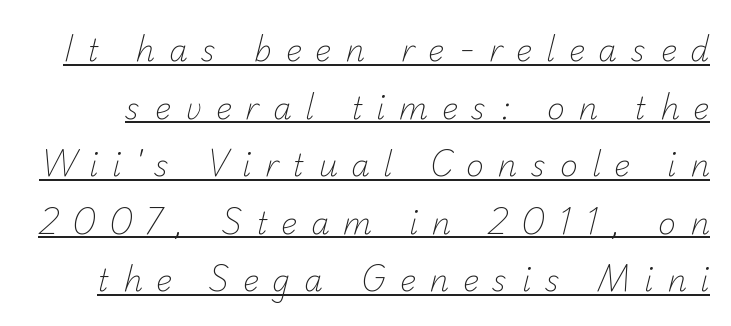
A great deal of white space separates one row of letters from the next. The typesetting does not lean heavy: it is not bold. This sample has the flowing, uneven cadence of proportional lettering. How are the letters spaced? Widely, with obvious added tracking. The specimen includes a rule beneath the text block's lines. Observe the absence of serifs on each vertical stroke in this sample.
